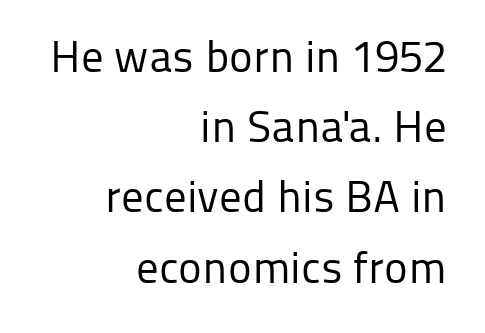
Q: Is the text bold? A: No.
Q: Is the text italic (slanted)? A: No, it is upright.
Q: Is the typeface a serif or a sans-serif typeface? A: Sans-serif.
Q: Is the text underlined? A: No.
Q: How is the paragraph aligned? A: Right-aligned.
Q: Is the spacing between letters normal or unusually wide? A: Normal.
Q: Is the spacing between lines tight, normal or loose? A: Normal.
Q: Width (condensed, normal, or wide)? A: Normal.
Q: Stroke contrast? A: Low.
Q: x-height? A: Medium.
Q: Monospaced? A: No.
